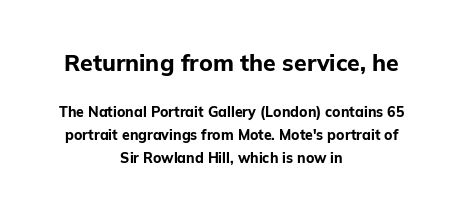
Q: Is the text bold? A: Yes.
Q: Is the text italic (slanted)? A: No, it is upright.
Q: Is the text underlined? A: No.
Q: How is the paragraph aligned? A: Centered.
Q: Is the spacing between letters normal or unusually wide? A: Normal.
Q: Is the spacing between lines tight, normal or loose? A: Normal.
Q: Which block of text is set in a larger size, the first (top) or the second (bottom)? A: The first (top) one.
